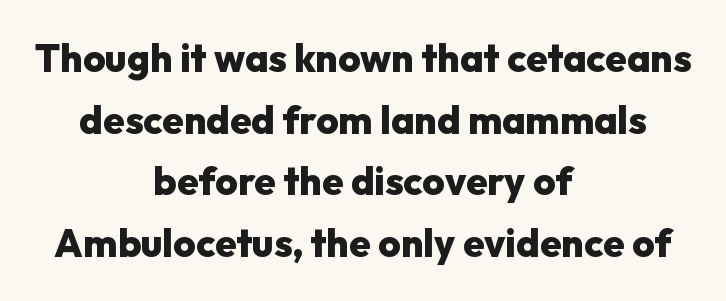
Q: Is the text bold? A: Yes.
Q: Is the text italic (slanted)? A: No, it is upright.
Q: Is the typeface a serif or a sans-serif typeface? A: Sans-serif.
Q: Is the text underlined? A: No.
Q: How is the paragraph aligned? A: Centered.
Q: Is the spacing between letters normal or unusually wide? A: Normal.
Q: Is the spacing between lines tight, normal or loose? A: Normal.
Q: Width (condensed, normal, or wide)? A: Normal.
Q: Stroke contrast? A: Low.
Q: x-height? A: Medium.
Q: Monospaced? A: No.
